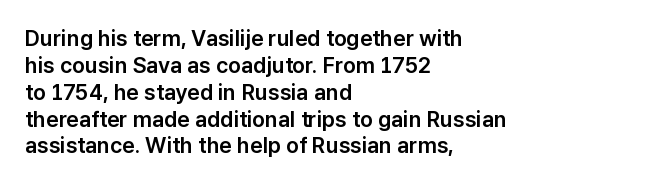
Q: Is the text italic (slanted)? A: No, it is upright.
Q: Is the text underlined? A: No.
Q: How is the paragraph aligned? A: Left-aligned.
Q: Is the spacing between letters normal or unusually wide? A: Normal.
